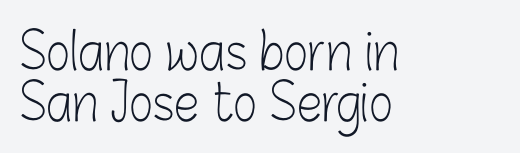
{"serif": "no", "italic": "no", "bold": "no", "weight": "light", "width": "condensed", "stroke_contrast": "low", "x_height": "medium", "monospaced": "no", "underline": "no", "align": "left", "line_spacing": "tight", "line_spacing_ratio": 1.0, "letter_spacing": "normal", "letter_spacing_em": 0.0, "glyph_px": 51}
